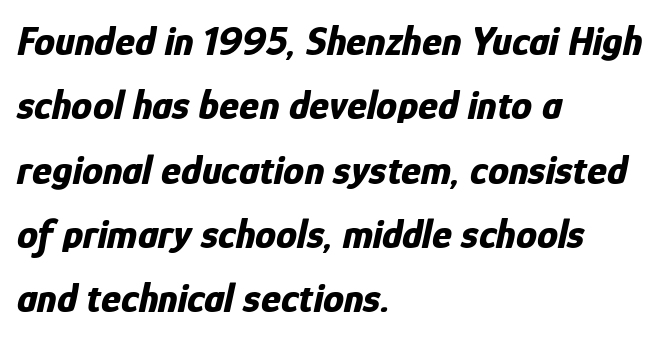
The rendering uses natural spacing where letterforms have individual widths. Horizontally, the lines are justified to the leading edge only. No word sits above an underline. Is the type bold? Yes — the strokes are clearly thick and heavy.
